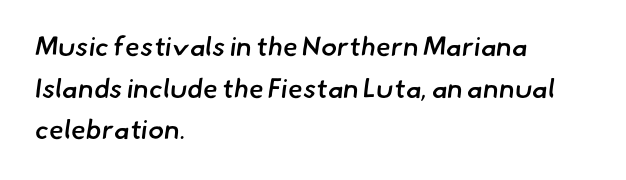
The image shows 27 px text type; set left-aligned, normal line spacing (1.54x), normal letter spacing, not underlined.
